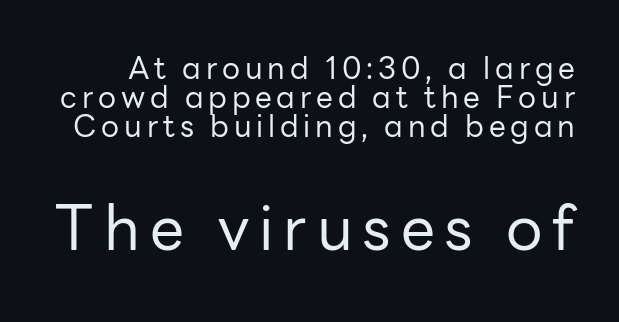
Q: Is the text bold? A: No.
Q: Is the text italic (slanted)? A: No, it is upright.
Q: Is the typeface a serif or a sans-serif typeface? A: Sans-serif.
Q: Is the text underlined? A: No.
Q: Is the spacing between lines tight, normal or loose? A: Tight.
Q: Which block of text is set in a larger size, the first (top) or the second (bottom)? A: The second (bottom) one.
Q: Width (condensed, normal, or wide)? A: Normal.
Q: Stroke contrast? A: Low.
Q: x-height? A: Medium.
Q: Monospaced? A: No.
